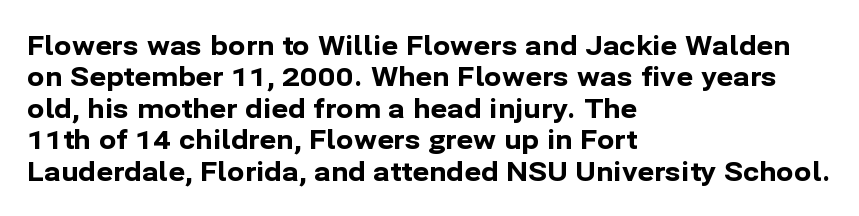
{"italic": "no", "bold": "yes", "underline": "no", "align": "left", "line_spacing_ratio": 1.21, "letter_spacing": "normal", "letter_spacing_em": 0.0, "glyph_px": 26}
